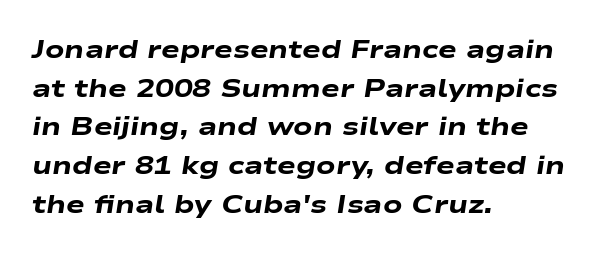
{"italic": "yes", "lean": "right", "slant_degrees": 9, "bold": "yes", "underline": "no", "align": "left", "line_spacing": "normal", "line_spacing_ratio": 1.55, "letter_spacing": "normal", "letter_spacing_em": 0.0, "glyph_px": 25}
